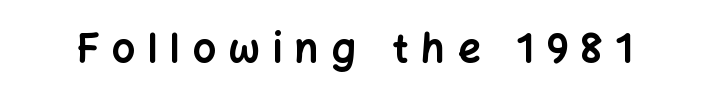
The image shows 40 px bold sans-serif type, upright; set unusually wide letter spacing (+0.33 em), not underlined; low stroke contrast and a medium x-height.
